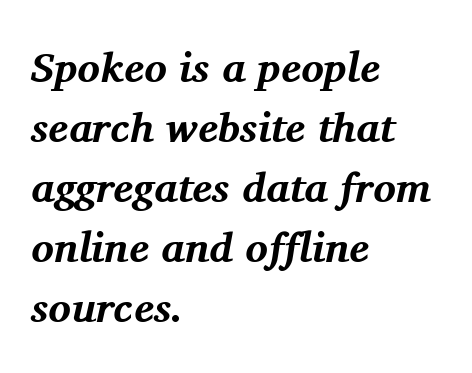
The image shows 42 px bold serif type, italic (leaning right); set left-aligned, normal line spacing (1.43x), normal letter spacing, not underlined; medium stroke contrast and a medium x-height.
